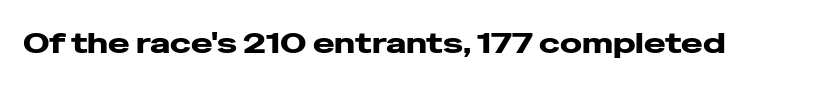
{"serif": "no", "italic": "no", "bold": "yes", "weight": "heavy", "width": "wide", "stroke_contrast": "low", "x_height": "medium", "monospaced": "no", "underline": "no", "letter_spacing": "normal", "letter_spacing_em": 0.0, "glyph_px": 29}
